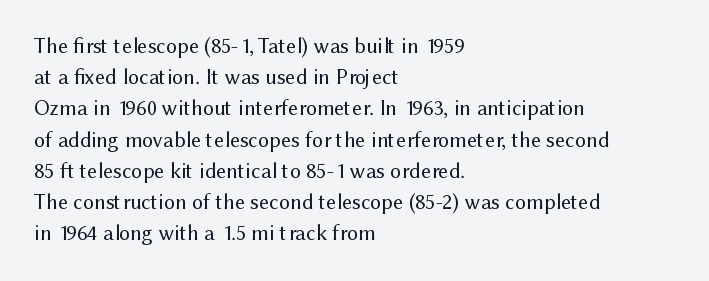
{"italic": "no", "bold": "no", "underline": "no", "align": "left", "line_spacing": "normal", "line_spacing_ratio": 1.42, "letter_spacing": "normal", "letter_spacing_em": 0.0, "glyph_px": 22}
